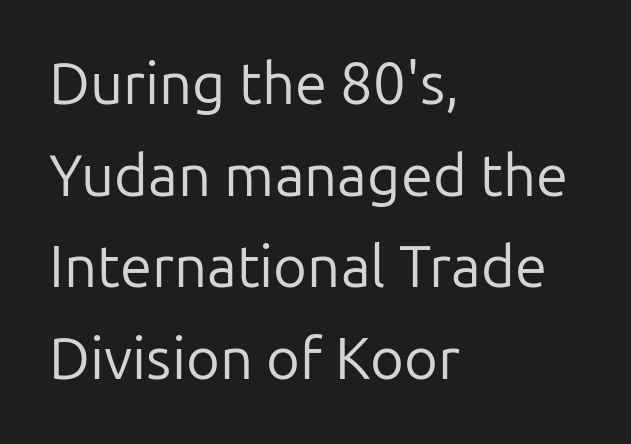
{"serif": "no", "italic": "no", "bold": "no", "weight": "regular", "width": "normal", "stroke_contrast": "low", "x_height": "medium", "monospaced": "no", "underline": "no", "align": "left", "line_spacing": "normal", "line_spacing_ratio": 1.58, "letter_spacing": "normal", "letter_spacing_em": 0.0, "glyph_px": 58}
